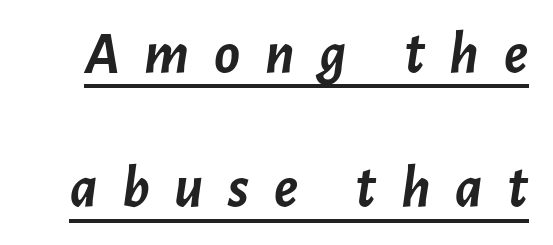
Q: Is the text bold? A: Yes.
Q: Is the text italic (slanted)? A: Yes, it leans right by about 7 degrees.
Q: Is the text underlined? A: Yes.
Q: Is the spacing between letters normal or unusually wide? A: Unusually wide.
Q: Is the spacing between lines tight, normal or loose? A: Loose.
Q: Width (condensed, normal, or wide)? A: Normal.
Q: Stroke contrast? A: Low.
Q: x-height? A: Medium.
Q: Monospaced? A: No.
